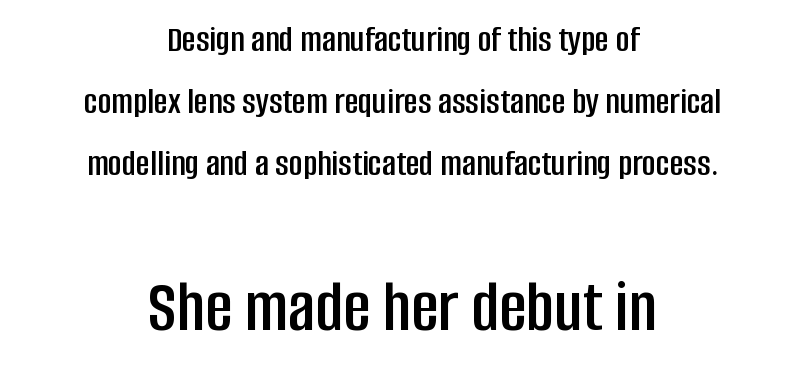
{"serif": "no", "italic": "no", "width": "condensed", "stroke_contrast": "low", "x_height": "large", "monospaced": "no", "underline": "no", "align": "center", "line_spacing": "normal", "line_spacing_ratio": 1.63, "letter_spacing": "normal", "letter_spacing_em": 0.0, "larger_block": "second", "size_ratio": 1.97, "glyph_px": 75}
